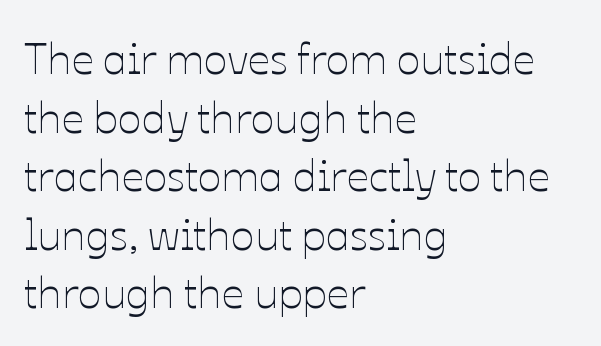
The image shows 44 px thin type, upright; set left-aligned, normal line spacing (1.33x), normal letter spacing, not underlined; low stroke contrast and a medium x-height.
